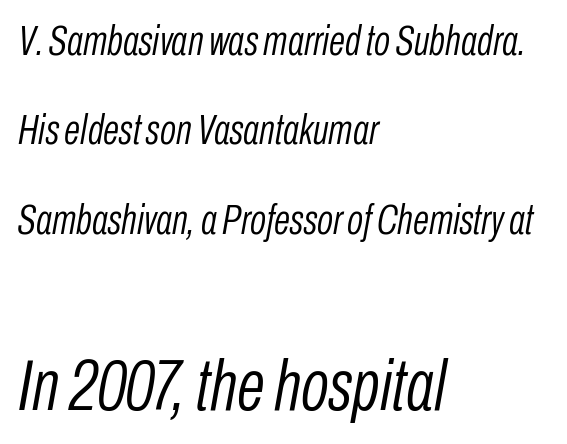
{"italic": "yes", "lean": "right", "slant_degrees": 10, "bold": "no", "weight": "light", "width": "condensed", "stroke_contrast": "low", "x_height": "medium", "monospaced": "no", "underline": "no", "align": "left", "line_spacing": "loose", "line_spacing_ratio": 2.13, "letter_spacing": "normal", "letter_spacing_em": 0.0, "larger_block": "second", "size_ratio": 1.74, "glyph_px": 73}
